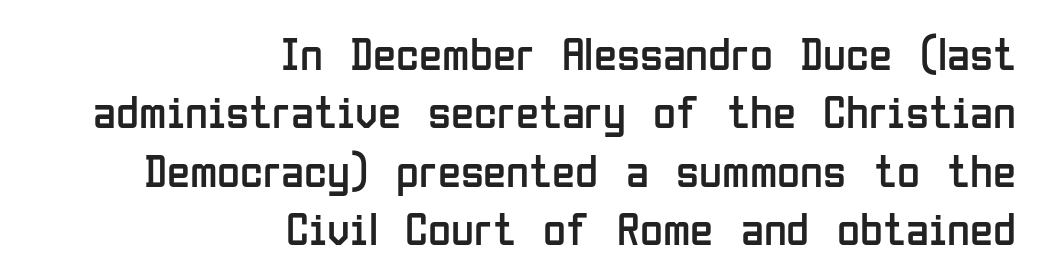
{"serif": "no", "italic": "no", "bold": "no", "weight": "regular", "width": "condensed", "stroke_contrast": "low", "x_height": "medium", "monospaced": "no", "underline": "no", "align": "right", "line_spacing_ratio": 1.24, "letter_spacing": "normal", "letter_spacing_em": 0.0, "glyph_px": 47}
